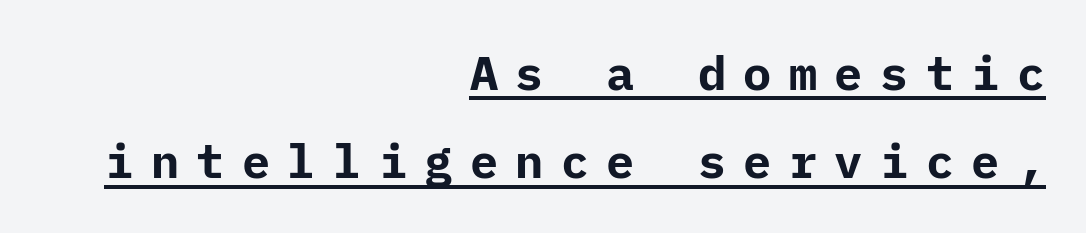
{"serif": "no", "italic": "no", "bold": "yes", "weight": "bold", "width": "normal", "stroke_contrast": "low", "x_height": "medium", "underline": "yes", "align": "right", "line_spacing_ratio": 1.88, "letter_spacing": "wide", "letter_spacing_em": 0.37, "glyph_px": 47}
